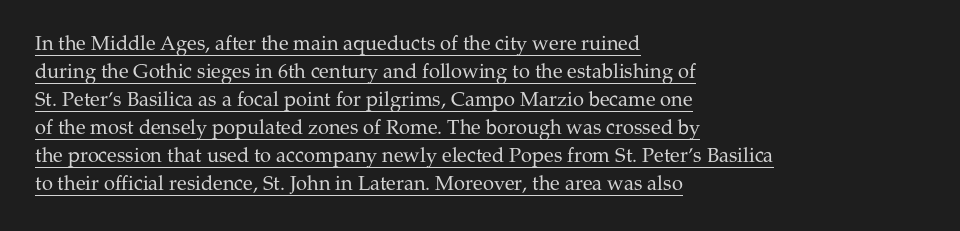
{"italic": "no", "bold": "no", "underline": "yes", "align": "left", "line_spacing": "normal", "line_spacing_ratio": 1.4, "letter_spacing": "normal", "letter_spacing_em": 0.0, "glyph_px": 20}
